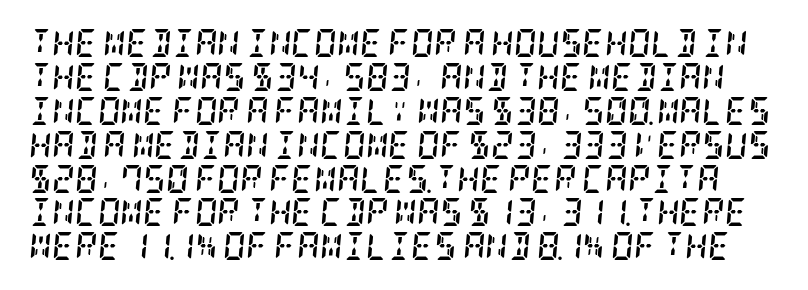
{"serif": "yes", "italic": "yes", "lean": "right", "slant_degrees": 5, "bold": "yes", "weight": "semibold", "width": "condensed", "stroke_contrast": "low", "x_height": "large", "underline": "no", "line_spacing_ratio": 1.21, "letter_spacing": "normal", "letter_spacing_em": 0.0, "glyph_px": 28}
